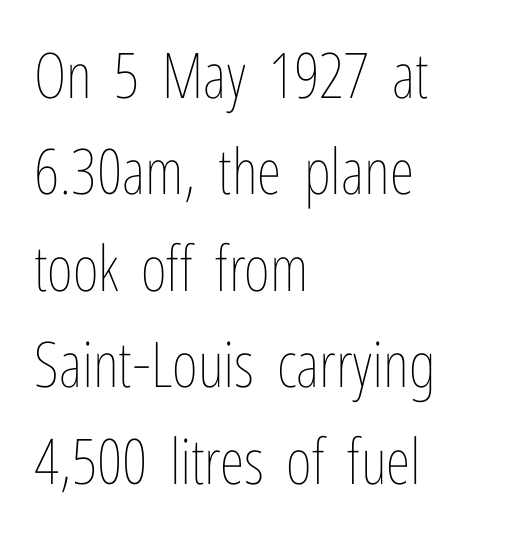
The rendering uses a moderate line-height, typical for paragraphs. Every character sits straight up, as roman type does. The letterforms sit shoulder to shoulder at normal distance. A light-to-regular cut is what we see here. Descender tails drop into unmarked territory.
